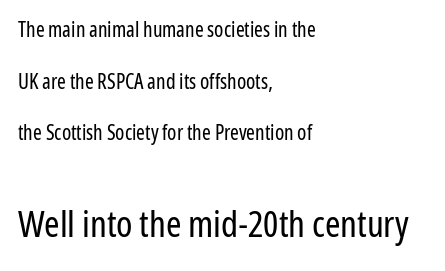
The image shows 37 px regular-weight, condensed sans-serif type, upright; set left-aligned, loose line spacing (2.46x), normal letter spacing, not underlined; the second (bottom) block is 1.76x larger; low stroke contrast and a medium x-height.
